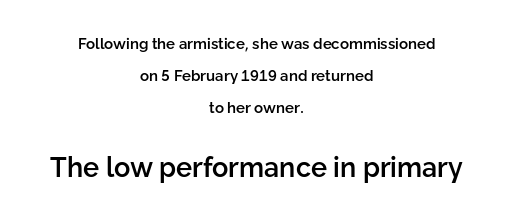
Slightly chunky letters — semibold, I'd say, not full bold. Tracking here is standard; glyphs follow each other at the usual distance. Teacher's note: observe the equal gaps on both sides — that is centered alignment. Every stem runs plumb, perpendicular to the baseline. The letters in the lower block stand taller than those in the block above. Beneath every word, the page is bare.
